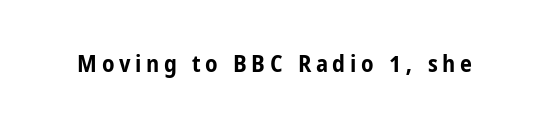
The image shows 24 px bold type, upright; set not underlined.
